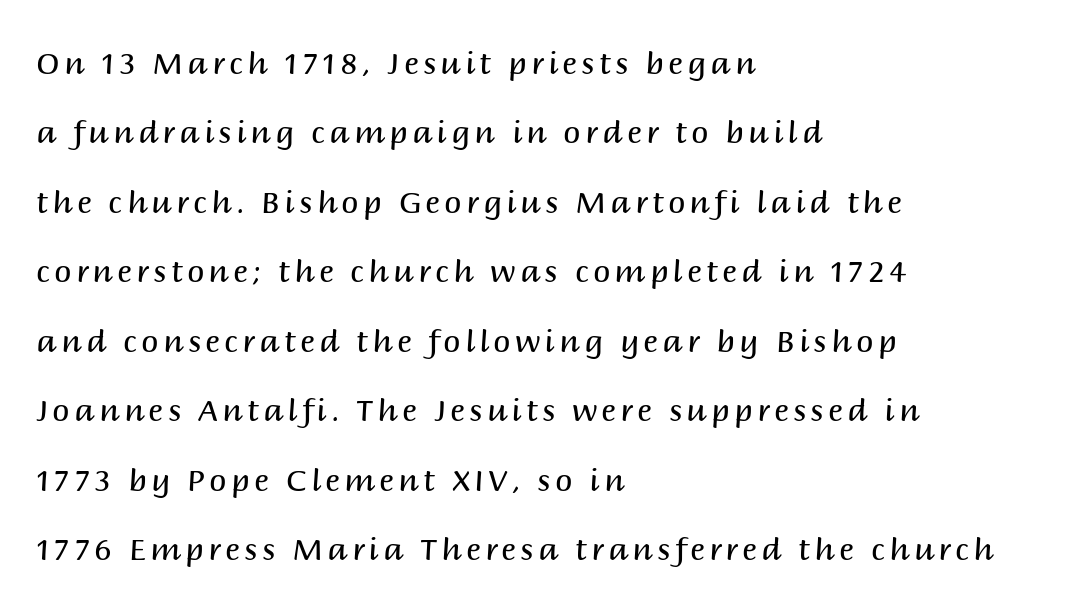
The image shows 31 px regular-weight sans-serif type; set left-aligned, loose line spacing (2.24x), not underlined; medium stroke contrast and a large x-height.
